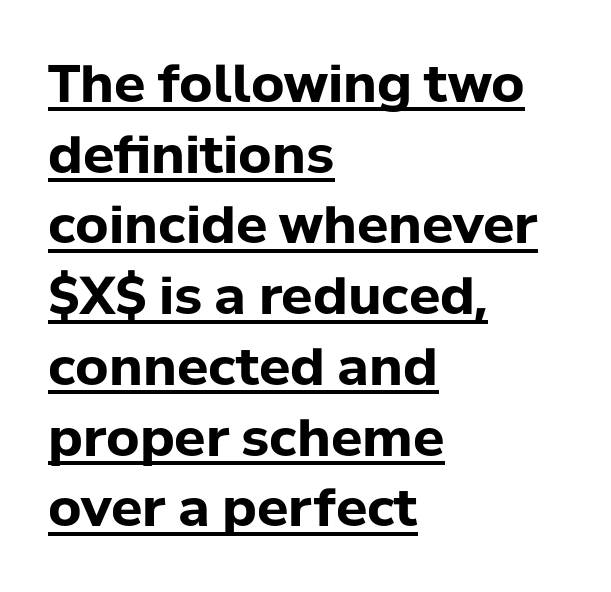
{"serif": "no", "italic": "no", "bold": "yes", "weight": "bold", "width": "normal", "stroke_contrast": "low", "x_height": "medium", "monospaced": "no", "underline": "yes", "align": "left", "line_spacing": "normal", "line_spacing_ratio": 1.36, "letter_spacing": "normal", "letter_spacing_em": 0.0, "glyph_px": 52}
